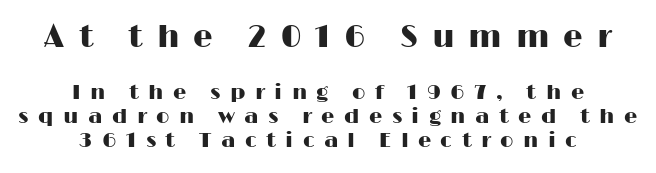
{"serif": "no", "italic": "no", "width": "wide", "stroke_contrast": "high", "x_height": "medium", "monospaced": "no", "underline": "no", "align": "center", "line_spacing_ratio": 1.16, "letter_spacing": "wide", "letter_spacing_em": 0.45, "larger_block": "first", "size_ratio": 1.48, "glyph_px": 31}
